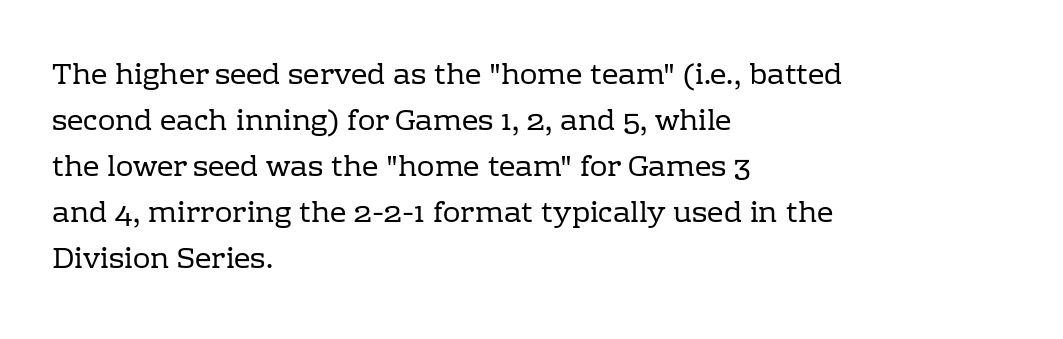
{"serif": "yes", "italic": "no", "bold": "no", "weight": "regular", "width": "normal", "stroke_contrast": "low", "x_height": "medium", "monospaced": "no", "underline": "no", "align": "left", "line_spacing": "normal", "line_spacing_ratio": 1.59, "letter_spacing": "normal", "letter_spacing_em": 0.0, "glyph_px": 29}
